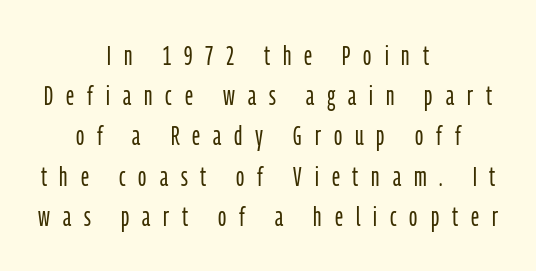
The image shows 27 px text type, upright; set centered, normal line spacing (1.49x), unusually wide letter spacing (+0.48 em), not underlined.
